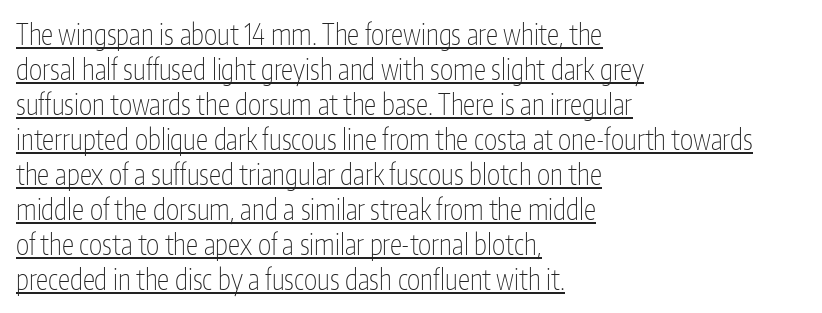
The image shows 28 px thin, condensed sans-serif type, upright; set left-aligned, normal line spacing (1.25x), normal letter spacing, underlined; low stroke contrast and a medium x-height.
